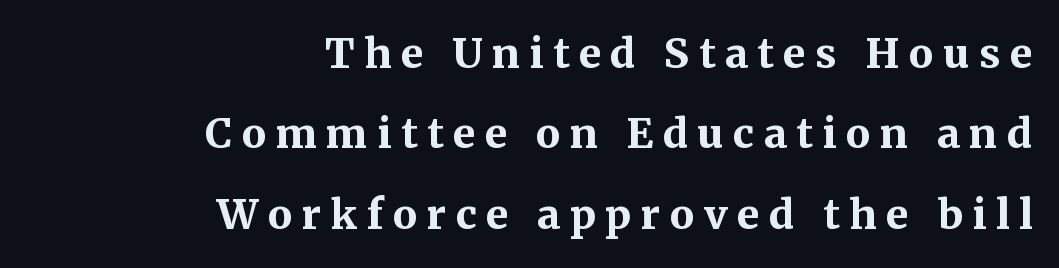
Q: Is the text bold? A: Yes.
Q: Is the text italic (slanted)? A: No, it is upright.
Q: Is the typeface a serif or a sans-serif typeface? A: Serif.
Q: Is the text underlined? A: No.
Q: How is the paragraph aligned? A: Right-aligned.
Q: Is the spacing between letters normal or unusually wide? A: Unusually wide.
Q: Is the spacing between lines tight, normal or loose? A: Loose.
Q: Width (condensed, normal, or wide)? A: Normal.
Q: Stroke contrast? A: Medium.
Q: x-height? A: Medium.
Q: Monospaced? A: No.
